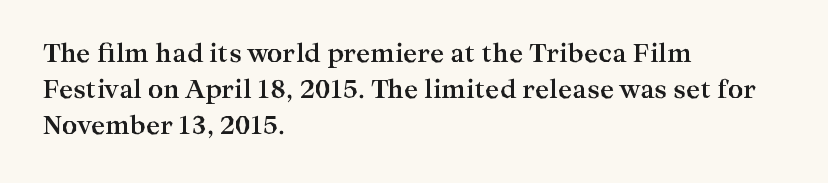
The image shows 24 px bold type, upright; set left-aligned, normal line spacing (1.5x), normal letter spacing, not underlined.
